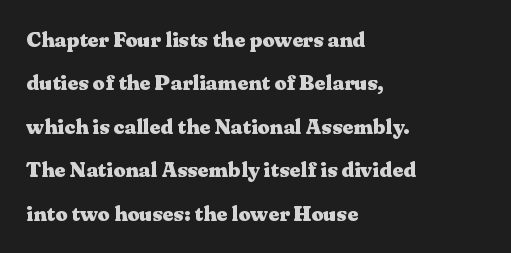
The image shows 21 px bold type, upright; set left-aligned, loose line spacing (2.07x), normal letter spacing, not underlined.
